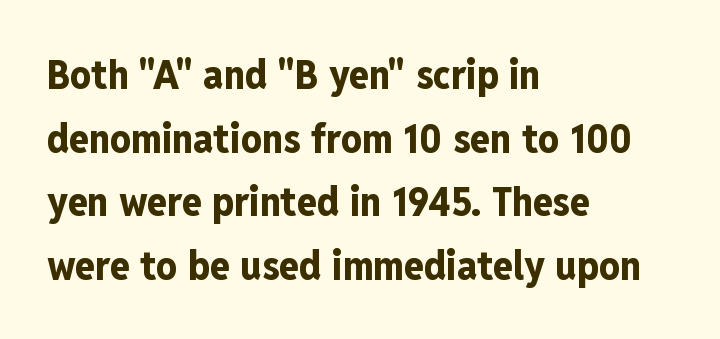
The image shows 41 px bold, condensed sans-serif type, upright; set left-aligned, normal line spacing (1.55x), normal letter spacing, not underlined; low stroke contrast and a medium x-height.
